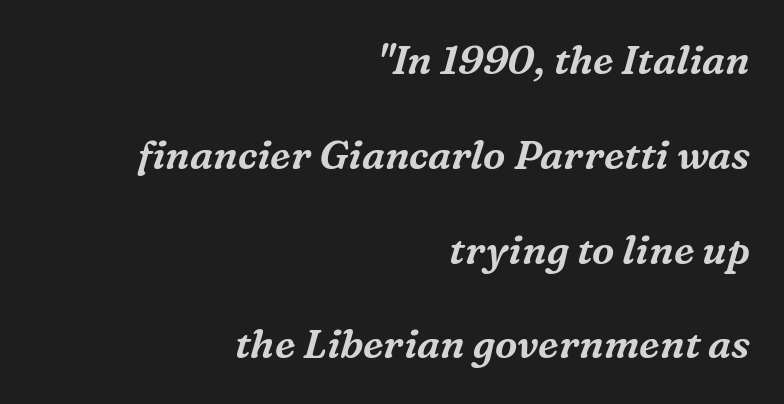
Successive baselines arrive slowly, with a big drop between each. A clean baseline with only descenders dipping below it. These lines are rendered in a variable-pitch font. The font family rendered here belongs to the serif group.
